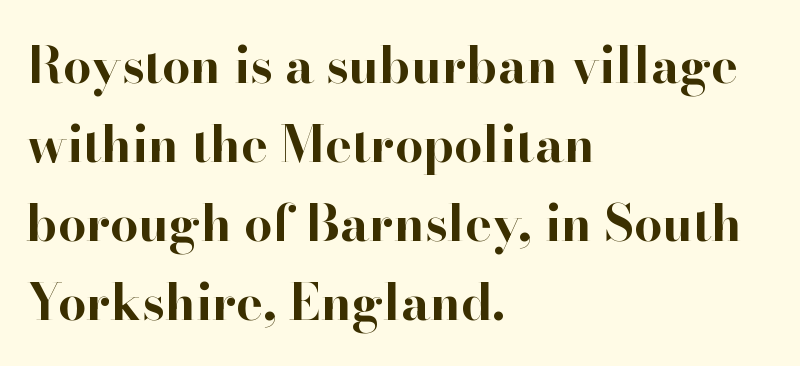
Q: Is the text bold? A: Yes.
Q: Is the text italic (slanted)? A: No, it is upright.
Q: Is the typeface a serif or a sans-serif typeface? A: Serif.
Q: Is the text underlined? A: No.
Q: How is the paragraph aligned? A: Left-aligned.
Q: Is the spacing between letters normal or unusually wide? A: Normal.
Q: Is the spacing between lines tight, normal or loose? A: Normal.
Q: Width (condensed, normal, or wide)? A: Normal.
Q: Stroke contrast? A: High.
Q: x-height? A: Small.
Q: Monospaced? A: No.
